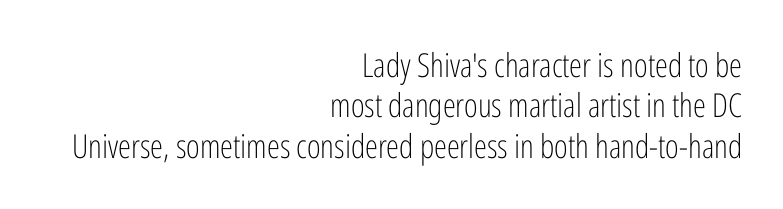
{"serif": "no", "italic": "no", "bold": "no", "weight": "light", "width": "condensed", "stroke_contrast": "low", "x_height": "medium", "monospaced": "no", "underline": "no", "align": "right", "line_spacing_ratio": 1.22, "letter_spacing": "normal", "letter_spacing_em": 0.0, "glyph_px": 33}
